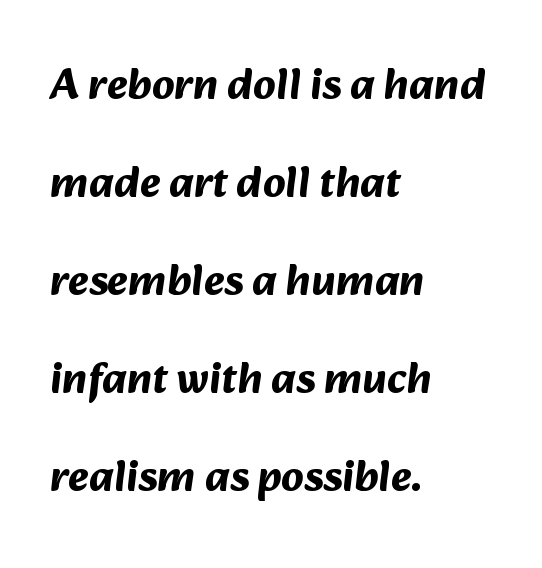
The image shows 44 px bold sans-serif type; set left-aligned, loose line spacing (2.23x), normal letter spacing, not underlined; medium stroke contrast and a medium x-height.
